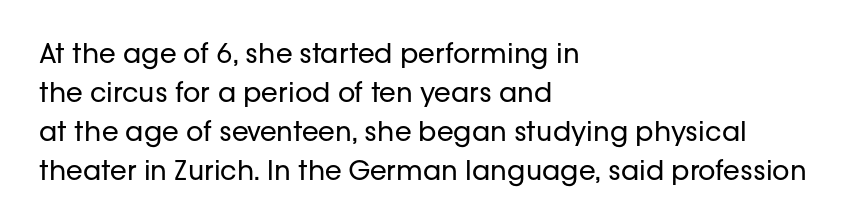
The image shows 27 px text type, upright; set left-aligned, normal line spacing (1.45x), normal letter spacing, not underlined.
